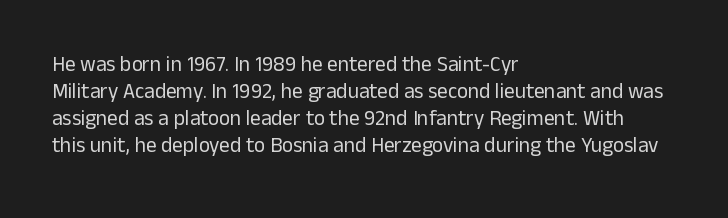
The image shows 21 px text type, upright; set left-aligned, normal line spacing (1.29x), normal letter spacing, not underlined.
